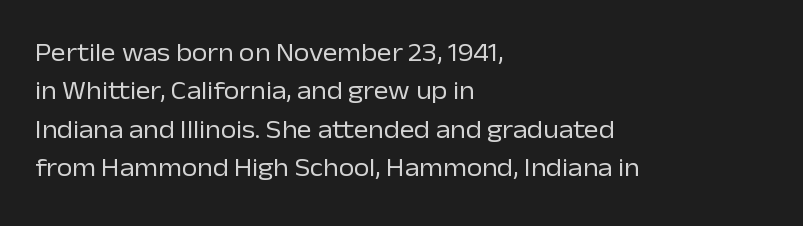
Q: Is the text bold? A: No.
Q: Is the text italic (slanted)? A: No, it is upright.
Q: Is the text underlined? A: No.
Q: How is the paragraph aligned? A: Left-aligned.
Q: Is the spacing between letters normal or unusually wide? A: Normal.
Q: Is the spacing between lines tight, normal or loose? A: Normal.
